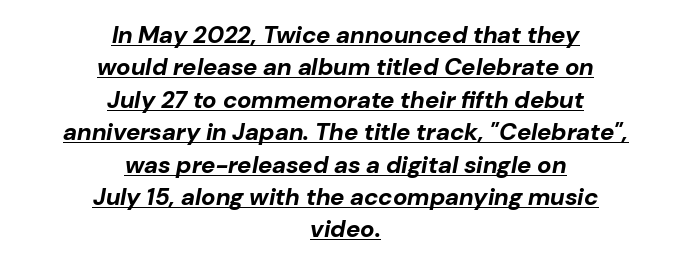
{"italic": "yes", "lean": "right", "slant_degrees": 10, "bold": "yes", "underline": "yes", "align": "center", "line_spacing": "normal", "line_spacing_ratio": 1.35, "letter_spacing": "normal", "letter_spacing_em": 0.0, "glyph_px": 24}
